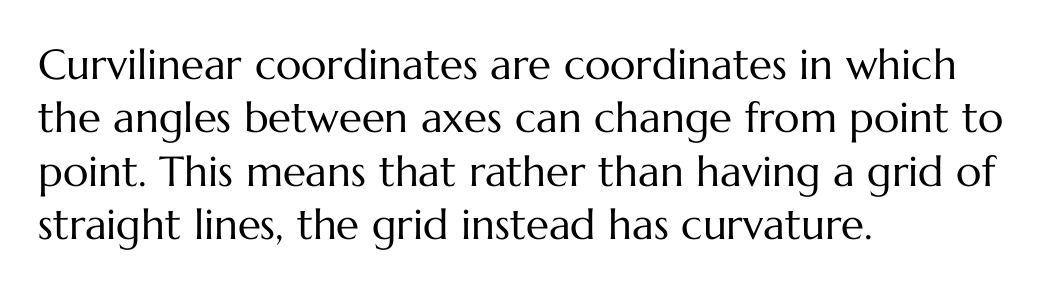
Q: Is the text bold? A: No.
Q: Is the text italic (slanted)? A: No, it is upright.
Q: Is the text underlined? A: No.
Q: How is the paragraph aligned? A: Left-aligned.
Q: Is the spacing between letters normal or unusually wide? A: Normal.
Q: Is the spacing between lines tight, normal or loose? A: Normal.
Q: Width (condensed, normal, or wide)? A: Normal.
Q: Stroke contrast? A: Medium.
Q: x-height? A: Medium.
Q: Monospaced? A: No.
